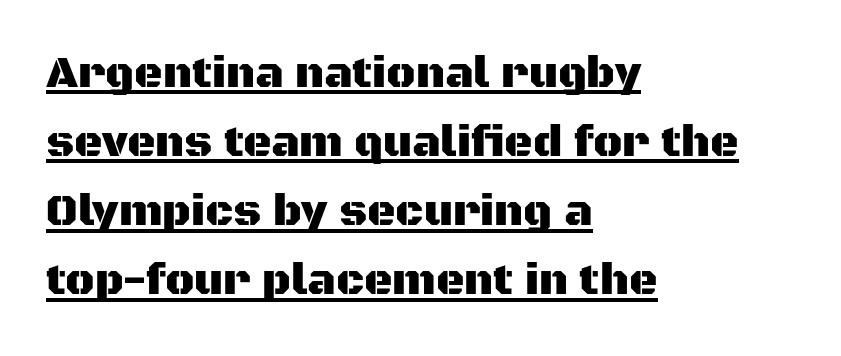
The image shows 44 px sans-serif type, upright; set left-aligned, normal line spacing (1.57x), normal letter spacing, underlined; medium stroke contrast and a large x-height.
